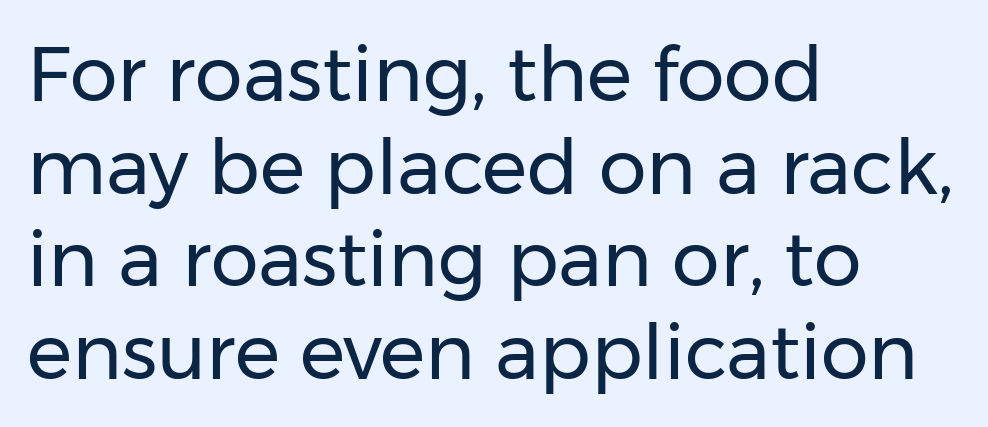
{"serif": "no", "italic": "no", "bold": "no", "weight": "regular", "width": "normal", "stroke_contrast": "low", "x_height": "medium", "monospaced": "no", "underline": "no", "align": "left", "line_spacing_ratio": 1.22, "letter_spacing": "normal", "letter_spacing_em": 0.0, "glyph_px": 76}
